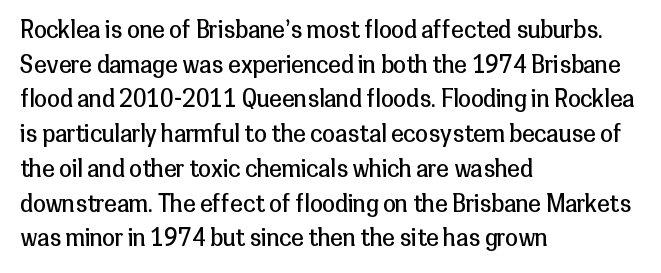
Vertical strokes here are truly vertical. Is the block centered? No — it sits flush against the left margin. Standard letterfit; no display-style spreading of the glyphs. This is not heavy type; no bold has been used.
